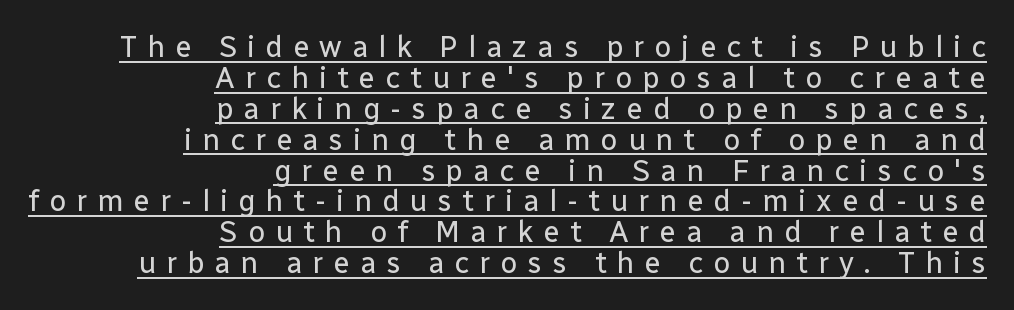
The image shows 30 px regular-weight sans-serif type, upright; set right-aligned, tight line spacing (1.03x), unusually wide letter spacing (+0.33 em), underlined; low stroke contrast and a medium x-height.
